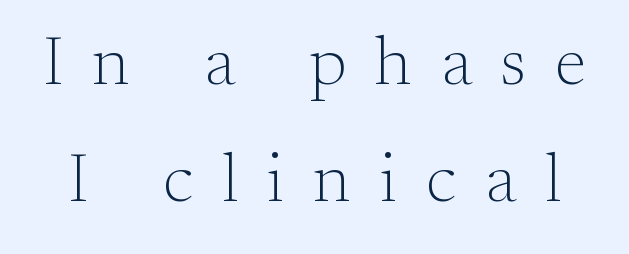
{"serif": "yes", "italic": "no", "bold": "no", "weight": "light", "width": "normal", "stroke_contrast": "medium", "x_height": "small", "monospaced": "no", "underline": "no", "line_spacing_ratio": 1.72, "letter_spacing": "wide", "letter_spacing_em": 0.43, "glyph_px": 68}
